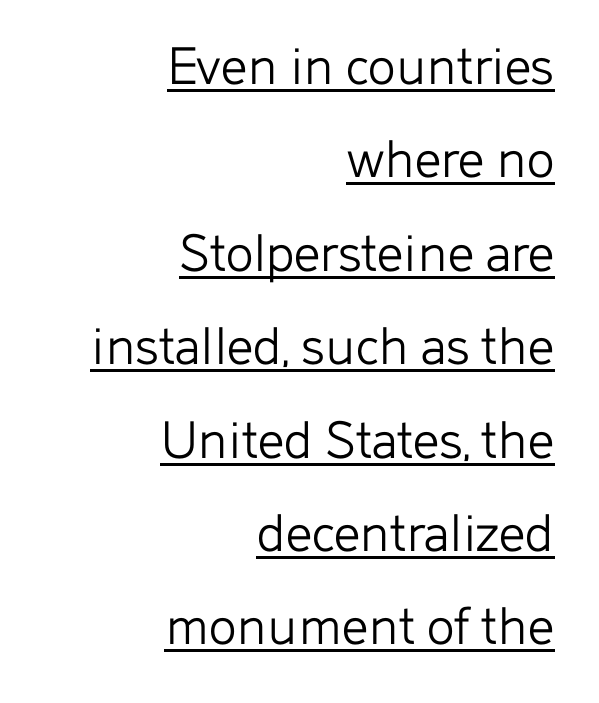
Q: Is the text bold? A: No.
Q: Is the text italic (slanted)? A: No, it is upright.
Q: Is the typeface a serif or a sans-serif typeface? A: Sans-serif.
Q: Is the text underlined? A: Yes.
Q: How is the paragraph aligned? A: Right-aligned.
Q: Is the spacing between letters normal or unusually wide? A: Normal.
Q: Is the spacing between lines tight, normal or loose? A: Normal.
Q: Width (condensed, normal, or wide)? A: Normal.
Q: Stroke contrast? A: Low.
Q: x-height? A: Medium.
Q: Monospaced? A: No.
